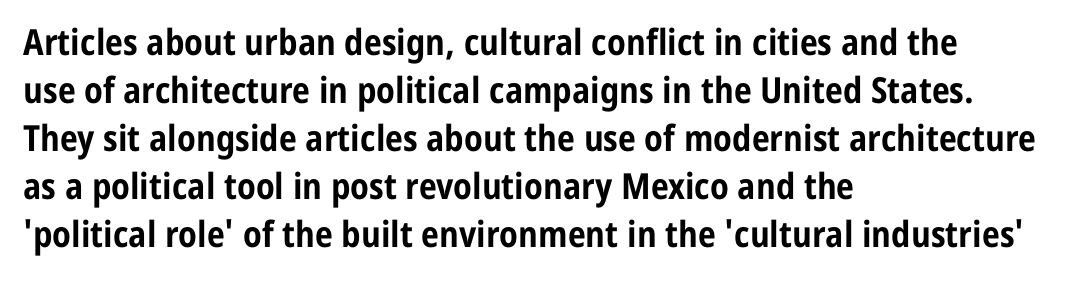
Q: Is the text bold? A: Yes.
Q: Is the text italic (slanted)? A: No, it is upright.
Q: Is the typeface a serif or a sans-serif typeface? A: Sans-serif.
Q: Is the text underlined? A: No.
Q: How is the paragraph aligned? A: Left-aligned.
Q: Is the spacing between letters normal or unusually wide? A: Normal.
Q: Is the spacing between lines tight, normal or loose? A: Normal.
Q: Width (condensed, normal, or wide)? A: Condensed.
Q: Stroke contrast? A: Low.
Q: x-height? A: Medium.
Q: Monospaced? A: No.
